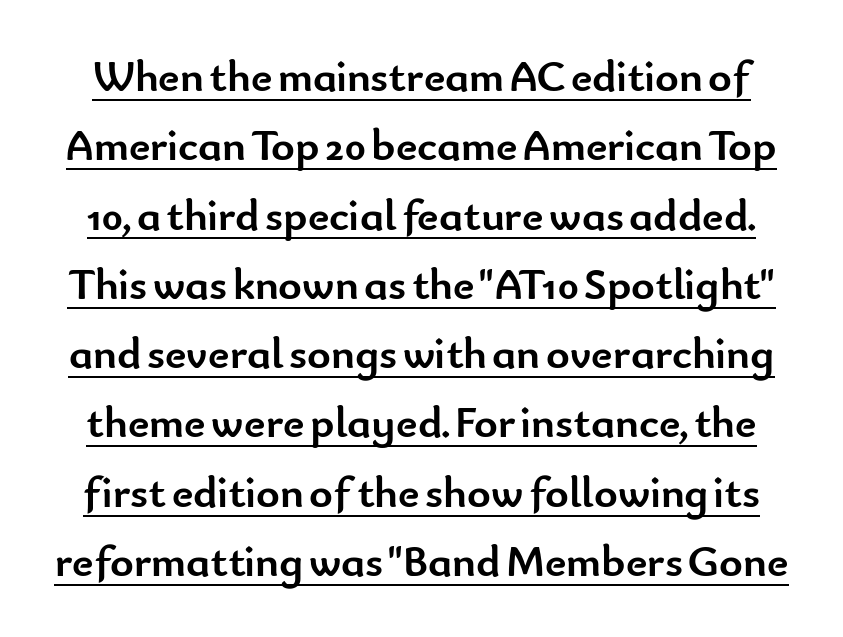
The image shows 45 px semibold sans-serif type, upright; set normal line spacing (1.54x), normal letter spacing, underlined; low stroke contrast and a small x-height.
